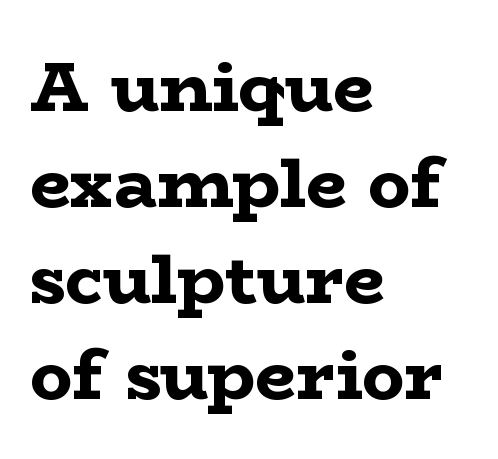
Left-aligned paragraph, ragged on the right. Leading matches the norm, producing a regular column. You could call the tracking neutral — neither tight nor loose. Every character sits straight up, as roman type does.
